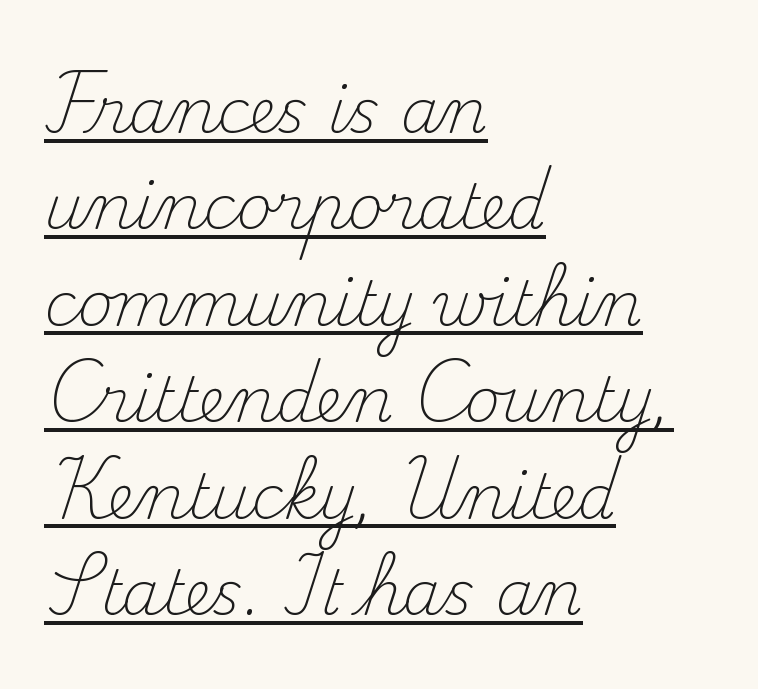
Q: Is the text bold? A: No.
Q: Is the text italic (slanted)? A: Yes.
Q: Is the typeface a serif or a sans-serif typeface? A: Serif.
Q: Is the text underlined? A: Yes.
Q: How is the paragraph aligned? A: Left-aligned.
Q: Is the spacing between letters normal or unusually wide? A: Normal.
Q: Is the spacing between lines tight, normal or loose? A: Normal.
Q: Width (condensed, normal, or wide)? A: Normal.
Q: Stroke contrast? A: Medium.
Q: x-height? A: Small.
Q: Monospaced? A: No.
